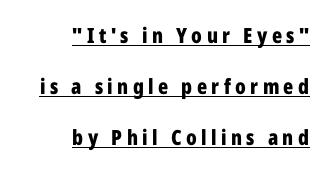
The typesetter has applied underlining to the passage shown. Students, note that the glyphs here are deliberately spaced far apart. Ascenders rise straight up at ninety degrees. Which margin do the lines hug? The right one — the left edge is uneven. What weight is shown? A full bold with thick strokes. Regarding leading, the lines here are spaced well apart.
